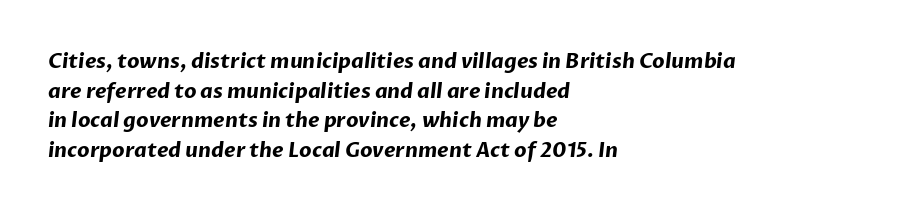
The image shows 20 px bold type; set left-aligned, normal line spacing (1.48x), normal letter spacing, not underlined.
